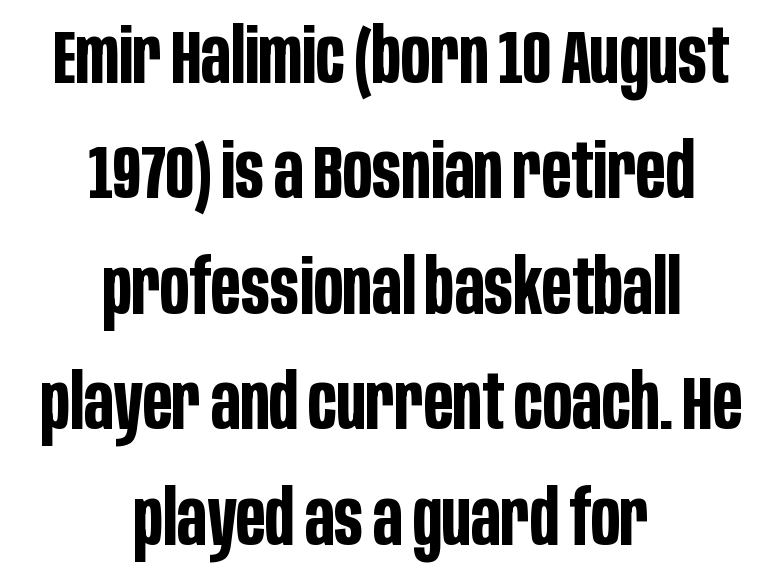
Is this a fixed-width face? No — the glyphs have proportional, varying widths. The axis of the letterforms is exactly vertical. Descenders hang freely into open space. Leading matches the norm, producing a regular column. Students, note that the glyphs here touch the page at normal intervals. The characters display no serif detailing; their extremities are plain.
